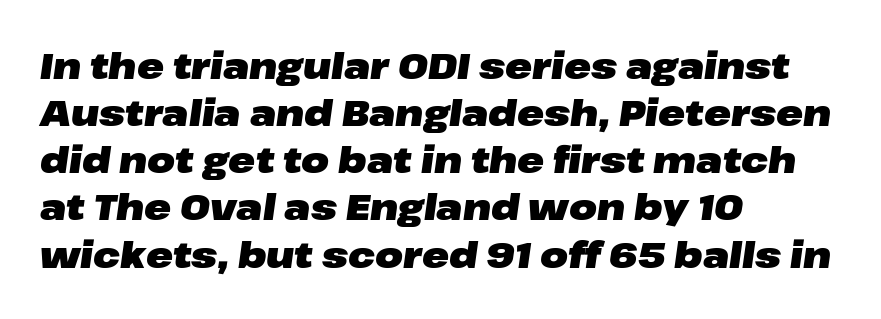
The compositor pushed each line to the left boundary. Rendered with sloped, italic letterforms. The line texture is even and compact thanks to regular tracking. Descender tails drop into unmarked territory. The block of text has a typical density, with ordinary space between rows. A full-strength bold gives these letters their thick strokes.
